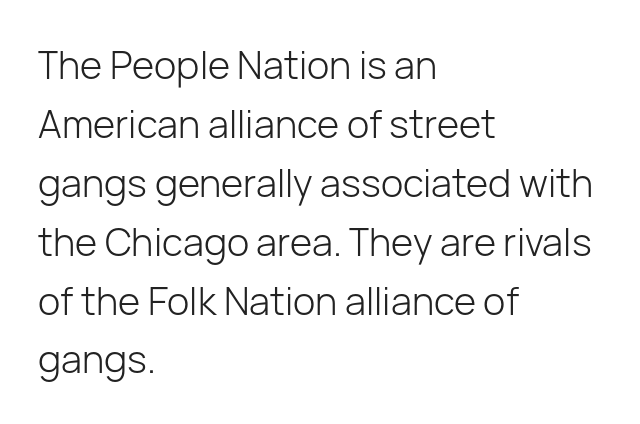
The image shows 38 px light sans-serif type, upright; set left-aligned, normal line spacing (1.55x), normal letter spacing, not underlined; low stroke contrast and a medium x-height.
